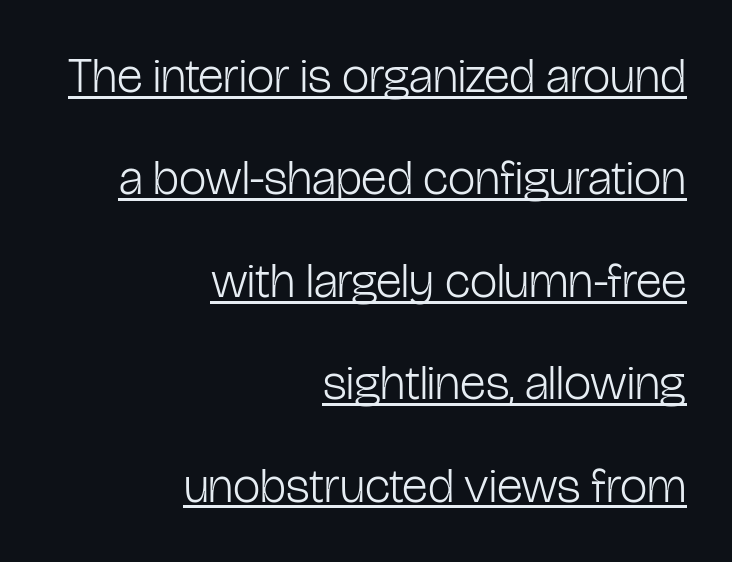
The compositor pushed each line to the right boundary. Letter spacing: default. A typesetter would mark this as roman, not italic. A baseline rule has been typeset under these characters. No feet cap the strokes, marking this as sans-serif type. You could not count columns in this text — the font is proportionally spaced.
